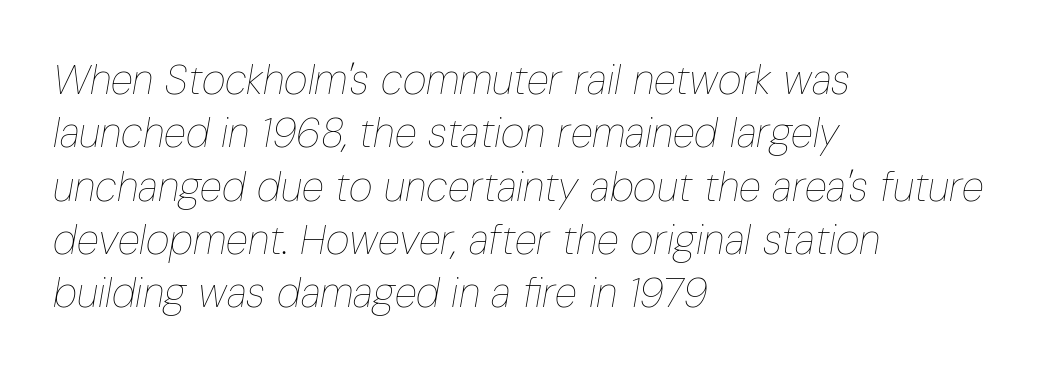
The image shows 41 px thin, condensed type, italic (leaning right); set left-aligned, normal line spacing (1.3x), normal letter spacing, not underlined; low stroke contrast and a medium x-height.
